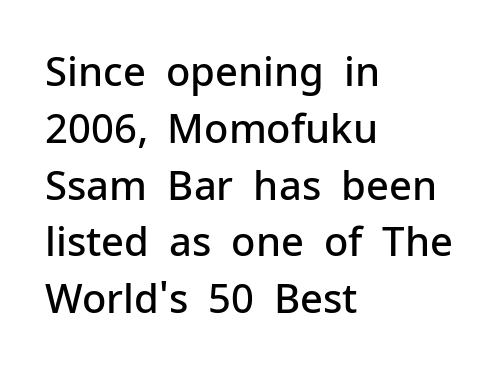
The image shows 40 px semibold sans-serif type, upright; set left-aligned, normal line spacing (1.42x), normal letter spacing, not underlined; low stroke contrast and a medium x-height.
